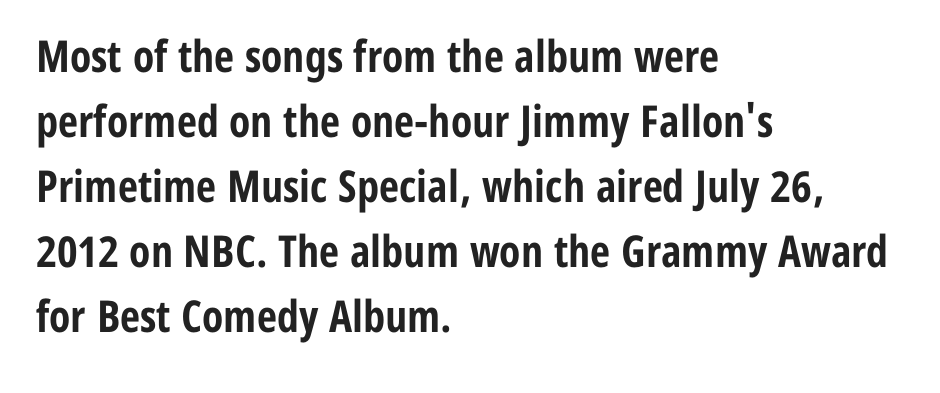
{"serif": "no", "italic": "no", "bold": "yes", "weight": "bold", "width": "condensed", "stroke_contrast": "low", "x_height": "medium", "monospaced": "no", "underline": "no", "align": "left", "line_spacing": "normal", "line_spacing_ratio": 1.48, "letter_spacing": "normal", "letter_spacing_em": 0.0, "glyph_px": 44}
